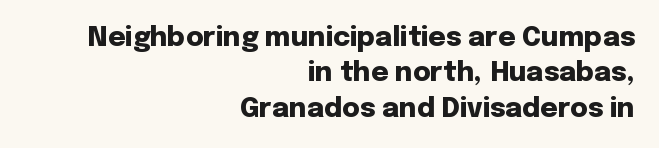
Q: Is the text bold? A: Yes.
Q: Is the text italic (slanted)? A: No, it is upright.
Q: Is the text underlined? A: No.
Q: How is the paragraph aligned? A: Right-aligned.
Q: Is the spacing between letters normal or unusually wide? A: Normal.
Q: Is the spacing between lines tight, normal or loose? A: Normal.
